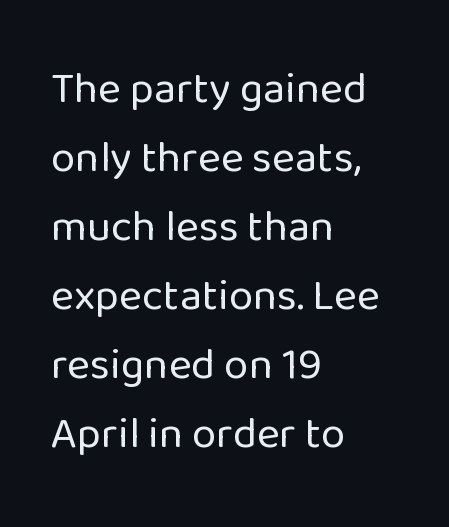
Q: Is the text bold? A: No.
Q: Is the text italic (slanted)? A: No, it is upright.
Q: Is the typeface a serif or a sans-serif typeface? A: Sans-serif.
Q: Is the text underlined? A: No.
Q: How is the paragraph aligned? A: Left-aligned.
Q: Is the spacing between letters normal or unusually wide? A: Normal.
Q: Is the spacing between lines tight, normal or loose? A: Normal.
Q: Width (condensed, normal, or wide)? A: Normal.
Q: Stroke contrast? A: Low.
Q: x-height? A: Medium.
Q: Monospaced? A: No.
